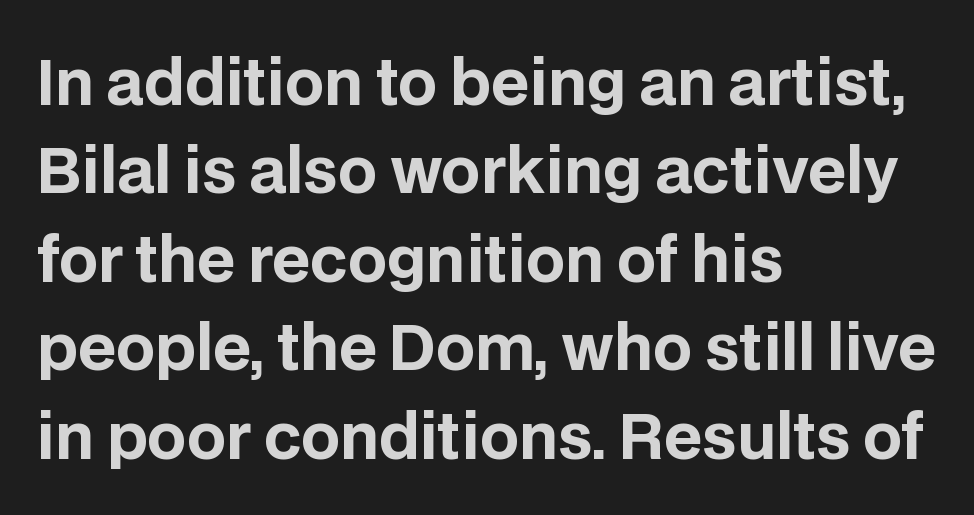
Q: Is the text bold? A: Yes.
Q: Is the text italic (slanted)? A: No, it is upright.
Q: Is the typeface a serif or a sans-serif typeface? A: Sans-serif.
Q: Is the text underlined? A: No.
Q: How is the paragraph aligned? A: Left-aligned.
Q: Is the spacing between letters normal or unusually wide? A: Normal.
Q: Is the spacing between lines tight, normal or loose? A: Normal.
Q: Width (condensed, normal, or wide)? A: Normal.
Q: Stroke contrast? A: Low.
Q: x-height? A: Large.
Q: Monospaced? A: No.
